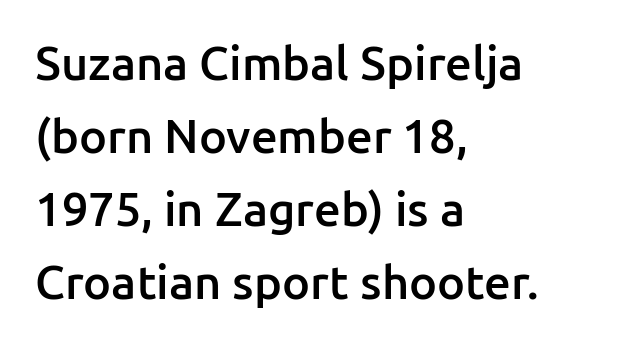
The image shows 47 px semibold sans-serif type, upright; set left-aligned, normal line spacing (1.55x), normal letter spacing, not underlined; low stroke contrast and a medium x-height.
